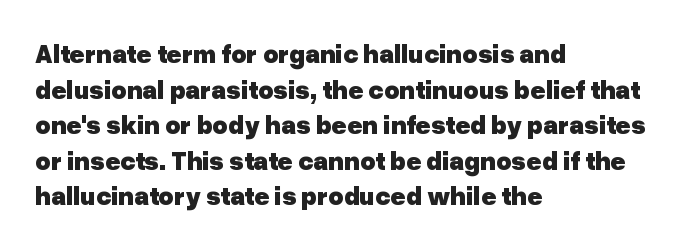
Descenders are the only things crossing below the line. Weight: bold. The tracking reads as untouched default to a designer's eye. A typesetter would mark this as roman, not italic.
